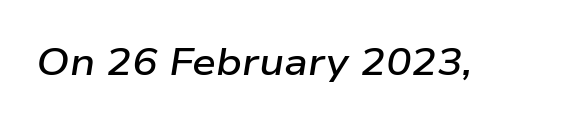
The image shows 38 px semibold, wide type, italic (leaning right); set normal letter spacing, not underlined; low stroke contrast and a medium x-height.
